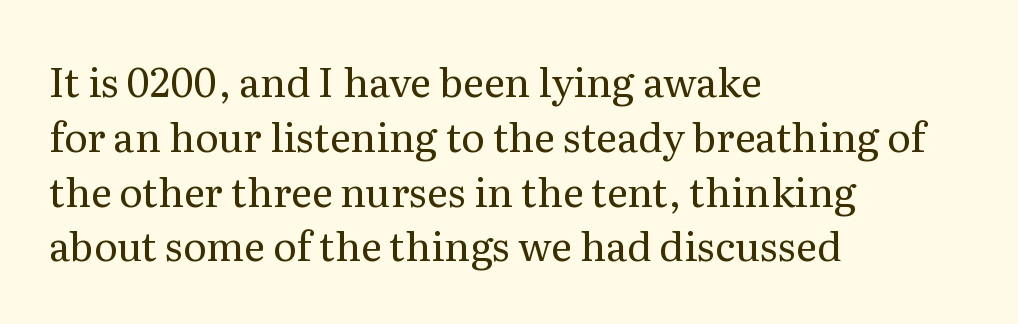
{"serif": "yes", "italic": "no", "bold": "no", "weight": "regular", "width": "normal", "stroke_contrast": "medium", "x_height": "medium", "monospaced": "no", "underline": "no", "align": "left", "line_spacing": "normal", "line_spacing_ratio": 1.37, "letter_spacing": "normal", "letter_spacing_em": 0.0, "glyph_px": 40}
